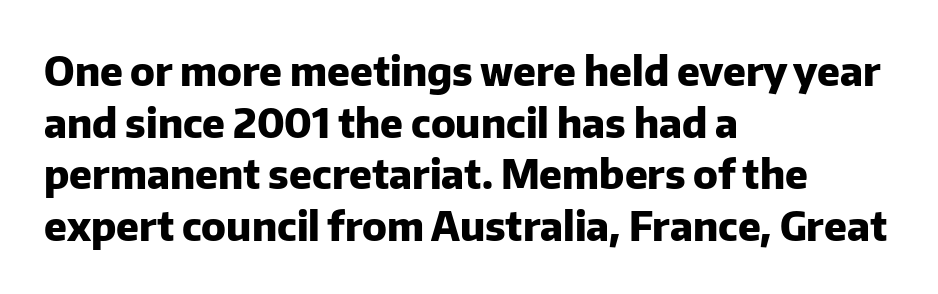
Q: Is the text bold? A: Yes.
Q: Is the text italic (slanted)? A: No, it is upright.
Q: Is the typeface a serif or a sans-serif typeface? A: Sans-serif.
Q: Is the text underlined? A: No.
Q: How is the paragraph aligned? A: Left-aligned.
Q: Is the spacing between letters normal or unusually wide? A: Normal.
Q: Is the spacing between lines tight, normal or loose? A: Normal.
Q: Width (condensed, normal, or wide)? A: Normal.
Q: Stroke contrast? A: Low.
Q: x-height? A: Medium.
Q: Monospaced? A: No.
